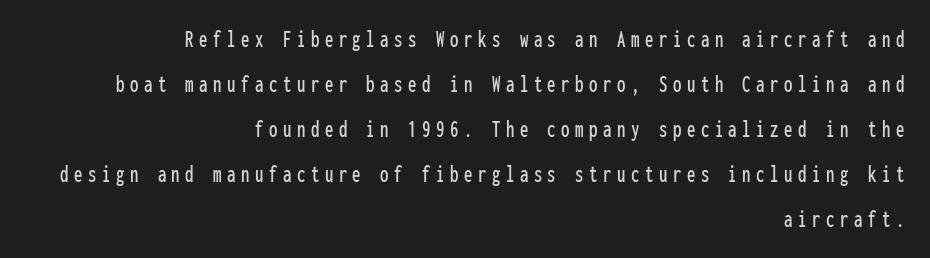
{"italic": "no", "underline": "no", "align": "right", "line_spacing_ratio": 1.87, "letter_spacing": "wide", "letter_spacing_em": 0.23, "glyph_px": 24}
